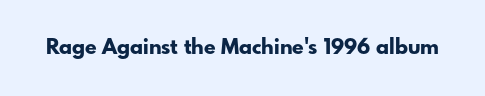
Q: Is the text bold? A: Yes.
Q: Is the text italic (slanted)? A: No, it is upright.
Q: Is the text underlined? A: No.
Q: Is the spacing between letters normal or unusually wide? A: Normal.
